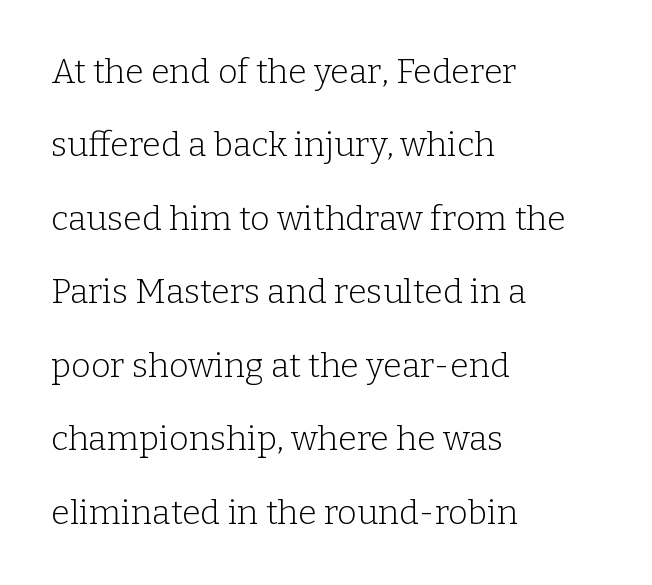
The lines are quadded left. Spacing verdict: proportional, widths tailored to each character. If you measured baseline to baseline, you'd find a long distance. Each letter's strokes conclude with small projecting serifs. Is the type heavy? It reads as light-to-regular instead. Any mark beneath the type? The region is blank.
